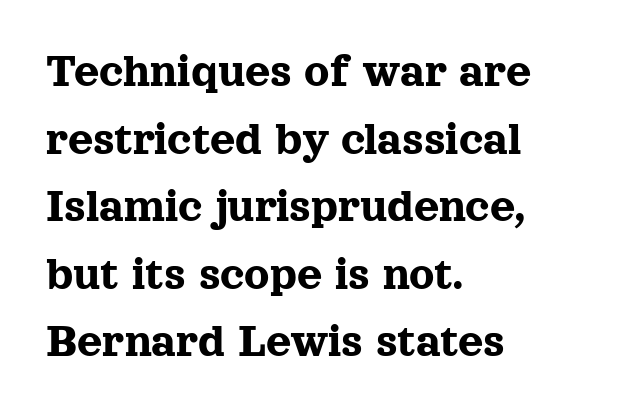
The image shows 49 px serif type, upright; set left-aligned, normal line spacing (1.38x), normal letter spacing, not underlined; a medium x-height.
